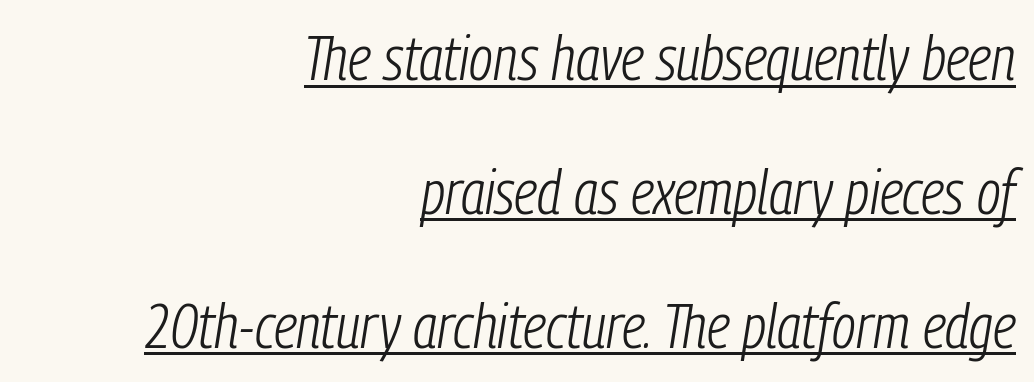
Varying glyph widths throughout — classic text-font behaviour. Which margin do the lines hug? The right one — the left edge is uneven. Check the space under the baseline: a stroke is drawn there. A light-to-regular cut is what we see here.
